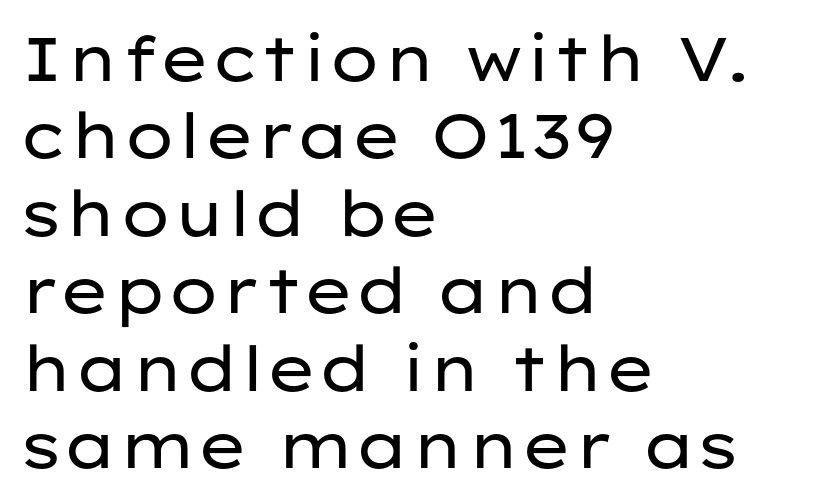
Q: Is the text bold? A: No.
Q: Is the text italic (slanted)? A: No, it is upright.
Q: Is the typeface a serif or a sans-serif typeface? A: Sans-serif.
Q: Is the text underlined? A: No.
Q: How is the paragraph aligned? A: Left-aligned.
Q: Is the spacing between letters normal or unusually wide? A: Normal.
Q: Is the spacing between lines tight, normal or loose? A: Normal.
Q: Width (condensed, normal, or wide)? A: Wide.
Q: Stroke contrast? A: Low.
Q: x-height? A: Medium.
Q: Monospaced? A: No.
